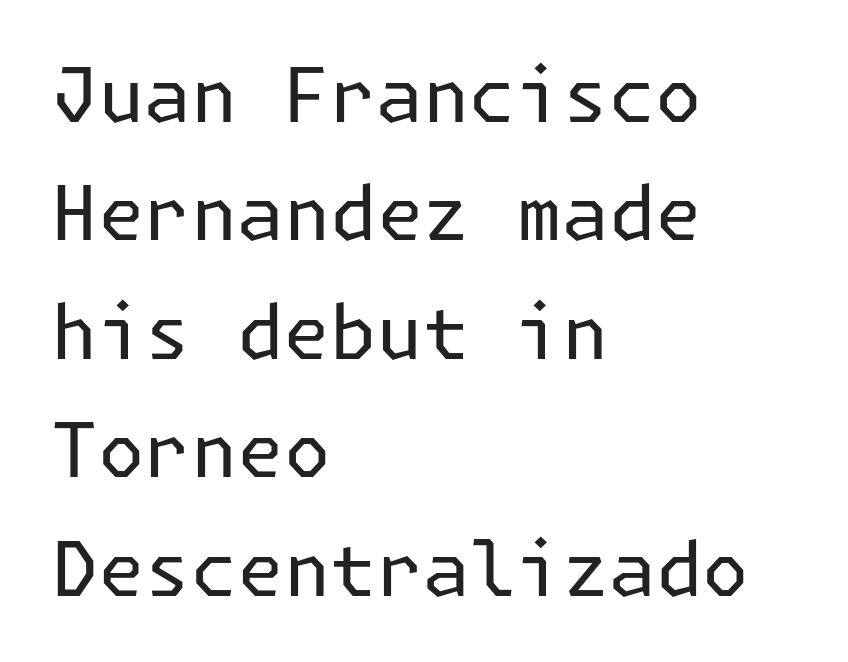
Q: Is the text bold? A: No.
Q: Is the text italic (slanted)? A: No, it is upright.
Q: Is the typeface a serif or a sans-serif typeface? A: Sans-serif.
Q: Is the text underlined? A: No.
Q: How is the paragraph aligned? A: Left-aligned.
Q: Is the spacing between letters normal or unusually wide? A: Normal.
Q: Is the spacing between lines tight, normal or loose? A: Normal.
Q: Width (condensed, normal, or wide)? A: Normal.
Q: Stroke contrast? A: Low.
Q: x-height? A: Medium.
